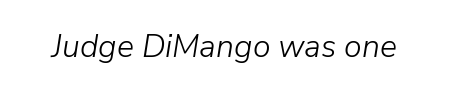
No extra ink here — the face is not bold. Tracking value appears to be zero — textbook default spacing. A typesetter would call this proportional, since set widths differ per character. Beneath every word, the page is bare. This is oblique type, the kind used for emphasis or titles.
